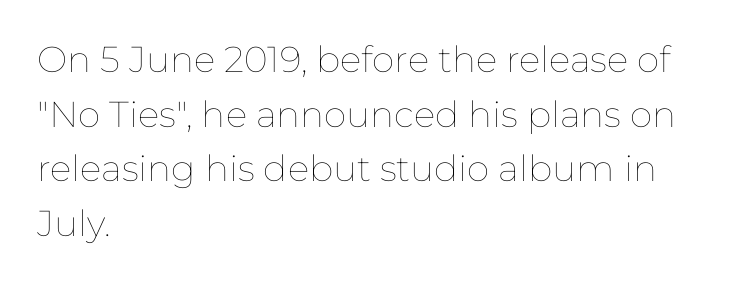
The image shows 36 px thin type, upright; set left-aligned, normal line spacing (1.52x), normal letter spacing, not underlined; low stroke contrast and a medium x-height.
